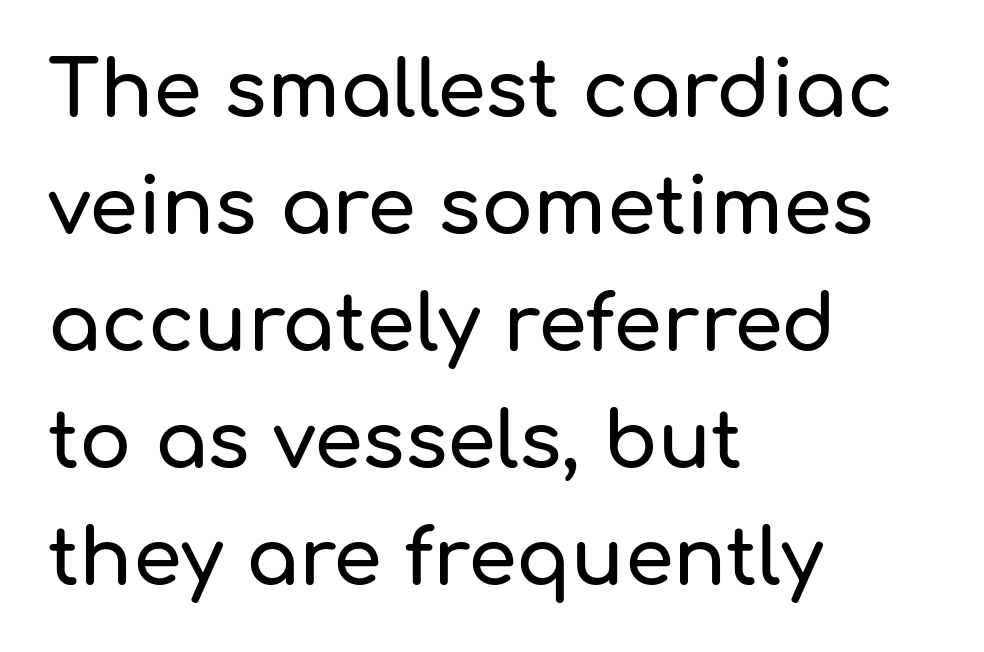
The image shows 78 px sans-serif type, upright; set left-aligned, normal line spacing (1.5x), normal letter spacing, not underlined; low stroke contrast and a medium x-height.
